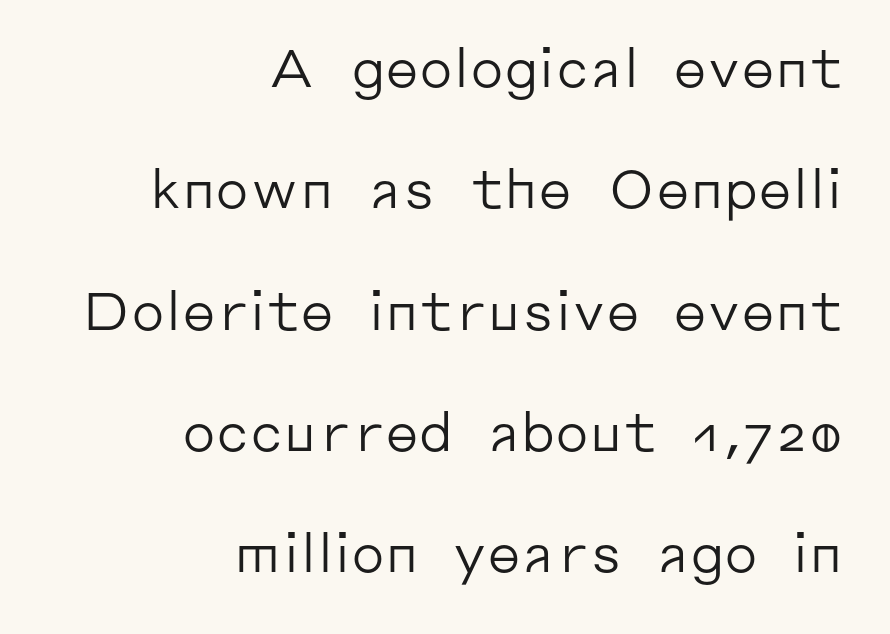
Q: Is the text bold? A: No.
Q: Is the text italic (slanted)? A: No, it is upright.
Q: Is the typeface a serif or a sans-serif typeface? A: Sans-serif.
Q: Is the text underlined? A: No.
Q: How is the paragraph aligned? A: Right-aligned.
Q: Is the spacing between letters normal or unusually wide? A: Normal.
Q: Is the spacing between lines tight, normal or loose? A: Loose.
Q: Width (condensed, normal, or wide)? A: Normal.
Q: Stroke contrast? A: Low.
Q: x-height? A: Medium.
Q: Monospaced? A: No.
